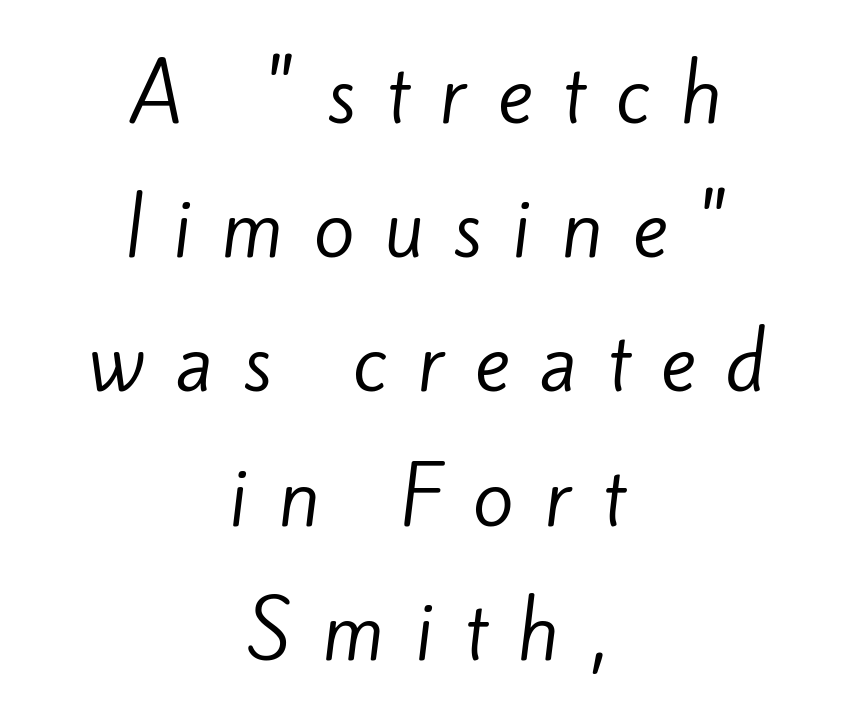
The image shows 75 px regular-weight sans-serif type; set centered, line spacing 1.79x, unusually wide letter spacing (+0.4 em), not underlined; low stroke contrast and a small x-height.
